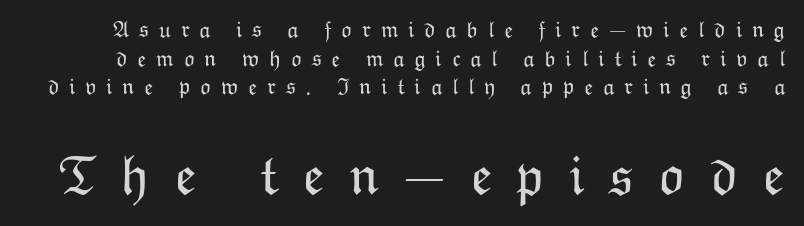
Q: Is the text bold? A: No.
Q: Is the text italic (slanted)? A: No, it is upright.
Q: Is the text underlined? A: No.
Q: Is the spacing between letters normal or unusually wide? A: Unusually wide.
Q: Is the spacing between lines tight, normal or loose? A: Normal.
Q: Which block of text is set in a larger size, the first (top) or the second (bottom)? A: The second (bottom) one.
Q: Width (condensed, normal, or wide)? A: Normal.
Q: Stroke contrast? A: Low.
Q: x-height? A: Medium.
Q: Monospaced? A: No.
